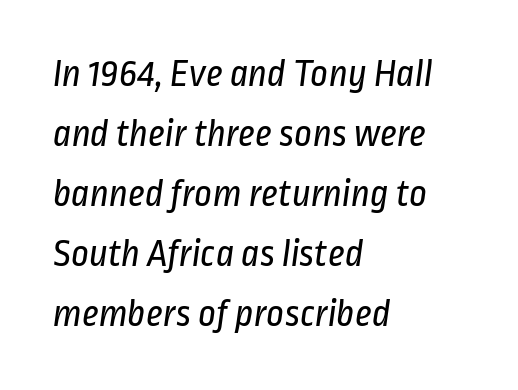
Q: Is the text bold? A: No.
Q: Is the typeface a serif or a sans-serif typeface? A: Sans-serif.
Q: Is the text underlined? A: No.
Q: How is the paragraph aligned? A: Left-aligned.
Q: Is the spacing between letters normal or unusually wide? A: Normal.
Q: Is the spacing between lines tight, normal or loose? A: Normal.
Q: Width (condensed, normal, or wide)? A: Condensed.
Q: Stroke contrast? A: Low.
Q: x-height? A: Medium.
Q: Monospaced? A: No.
